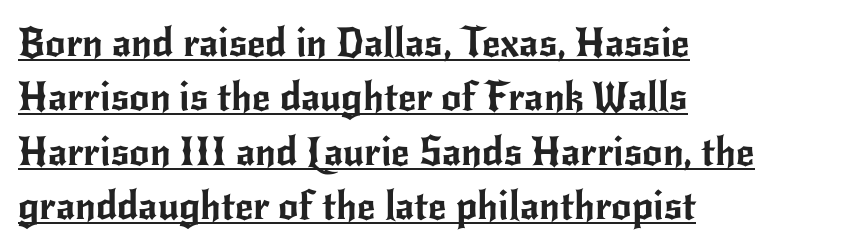
Caption: multi-line text, flush left, ragged right. Baseline-to-baseline distance is the conventional proportion of letter height. Varying glyph widths throughout — classic text-font behaviour. Classification — sans serif. Letter spacing: default.
